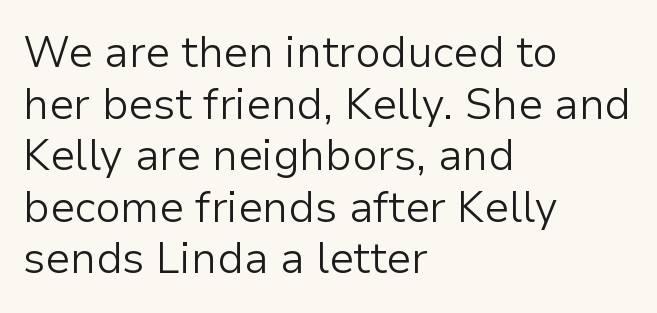
The image shows 43 px light sans-serif type, upright; set left-aligned, line spacing 1.2x, normal letter spacing, not underlined; low stroke contrast and a medium x-height.
